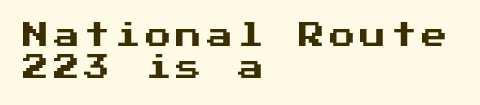
Descenders are the only things crossing below the line. Horizontal alignment here is leftward, the default for most running prose. No italicization has been applied; the sample stays upright.
